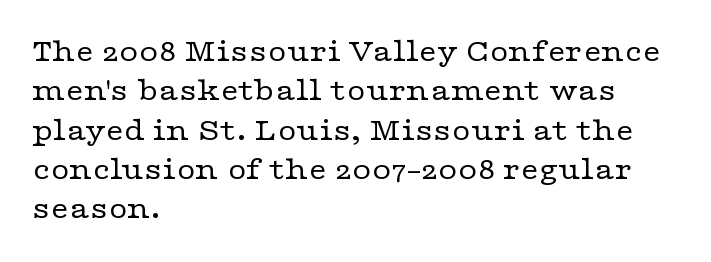
Short and long lines alike share a common starting point at left. Ink coverage per letter is moderate at most. Here the designer chose a conventional face with non-uniform glyph widths. The axis of the letterforms is exactly vertical. What stands out about the letter spacing? Nothing — it is the standard amount.
